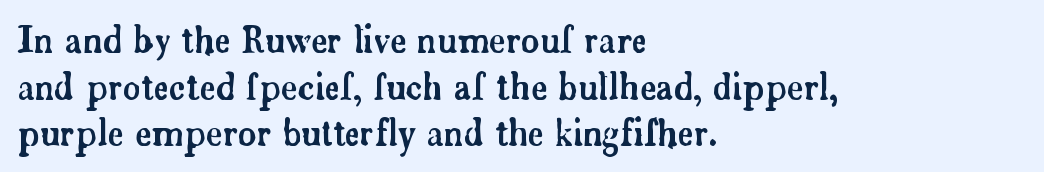
The image shows 35 px serif type, upright; set left-aligned, normal line spacing (1.33x), normal letter spacing, not underlined; low stroke contrast and a small x-height.
